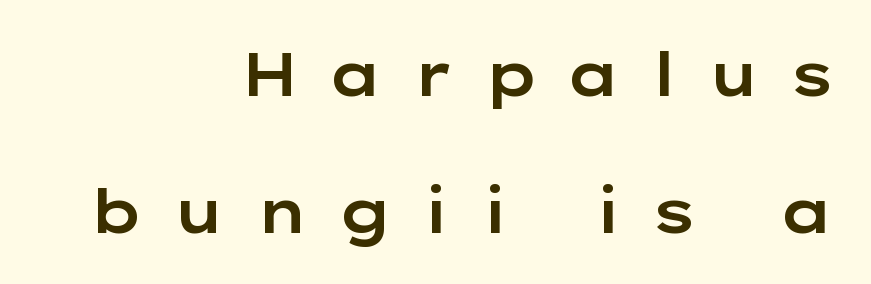
The image shows 60 px wide sans-serif type, upright; set right-aligned, loose line spacing (2.28x), unusually wide letter spacing (+0.45 em), not underlined; low stroke contrast and a medium x-height.
